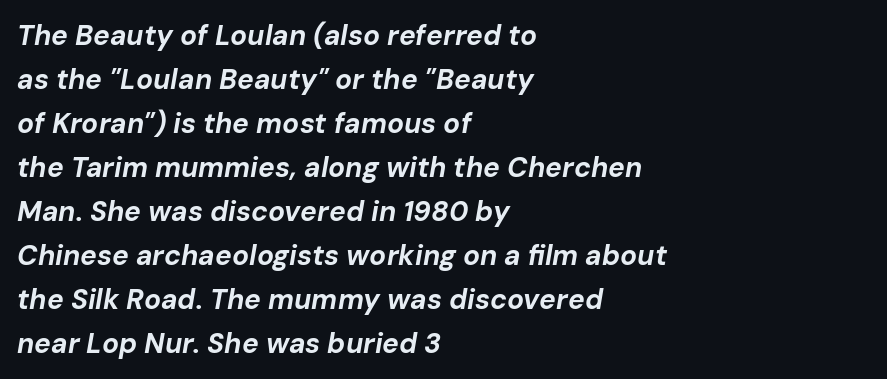
Type without underlining. The text carries the slant typical of an italic or oblique font. The rendering uses natural spacing where letterforms have individual widths. Left-aligned paragraph, ragged on the right. The letters sit at their default tracking, neither squeezed nor spread.
